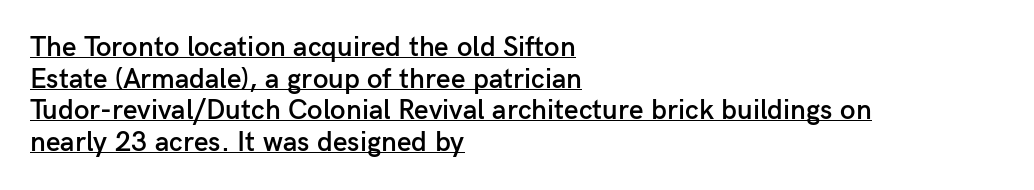
Set as a demibold, roughly 600 on the weight scale. The letters advance in unequal steps, a hallmark of proportional type. Line spacing here is tight. Is there an underline? Yes — a line sits under the letters.
